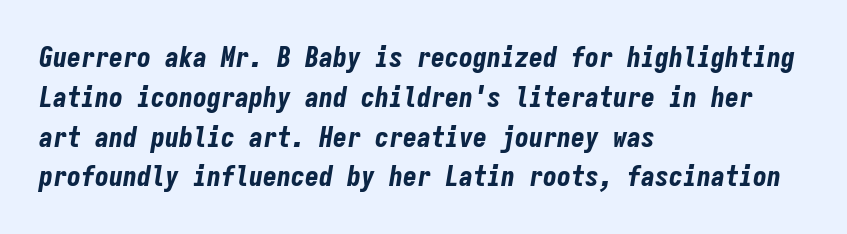
{"italic": "yes", "lean": "right", "slant_degrees": 9, "bold": "yes", "weight": "bold", "width": "condensed", "stroke_contrast": "low", "x_height": "medium", "monospaced": "yes", "underline": "no", "align": "left", "line_spacing": "normal", "line_spacing_ratio": 1.42, "letter_spacing": "normal", "letter_spacing_em": 0.0, "glyph_px": 28}
